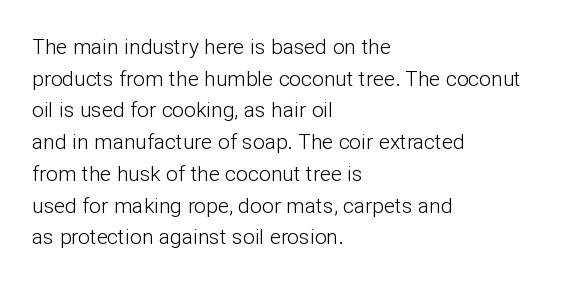
Q: Is the text bold? A: No.
Q: Is the text italic (slanted)? A: No, it is upright.
Q: Is the text underlined? A: No.
Q: How is the paragraph aligned? A: Left-aligned.
Q: Is the spacing between letters normal or unusually wide? A: Normal.
Q: Is the spacing between lines tight, normal or loose? A: Normal.
